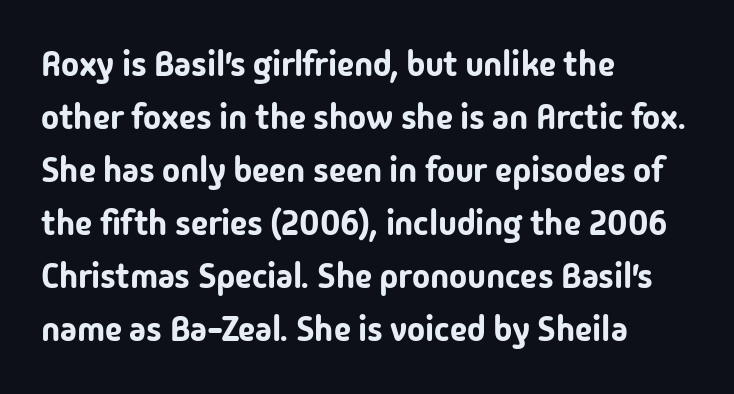
{"serif": "no", "italic": "no", "width": "normal", "stroke_contrast": "low", "x_height": "medium", "monospaced": "no", "underline": "no", "align": "left", "line_spacing": "normal", "line_spacing_ratio": 1.56, "letter_spacing": "normal", "letter_spacing_em": 0.0, "glyph_px": 34}
